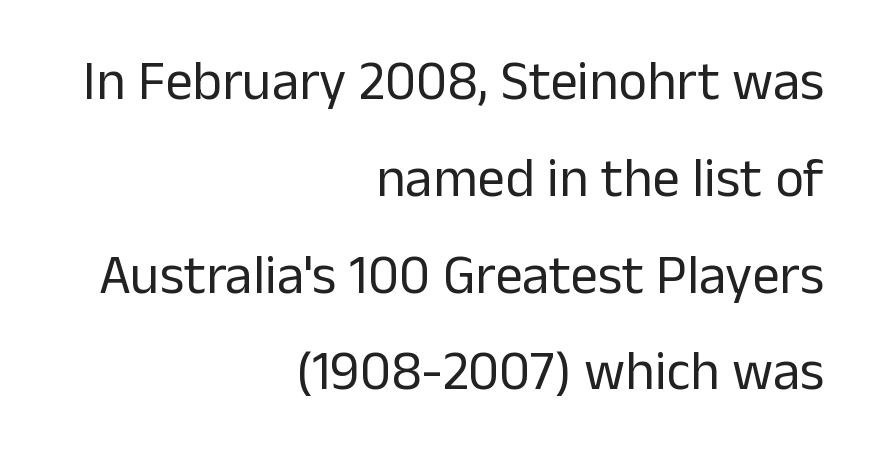
{"serif": "no", "italic": "no", "bold": "no", "weight": "regular", "width": "normal", "stroke_contrast": "low", "x_height": "medium", "monospaced": "no", "underline": "no", "align": "right", "line_spacing_ratio": 1.76, "letter_spacing": "normal", "letter_spacing_em": 0.0, "glyph_px": 55}
